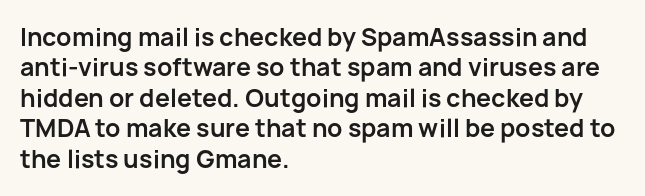
{"italic": "no", "bold": "yes", "underline": "no", "align": "left", "line_spacing": "normal", "line_spacing_ratio": 1.27, "letter_spacing": "normal", "letter_spacing_em": 0.0, "glyph_px": 24}
